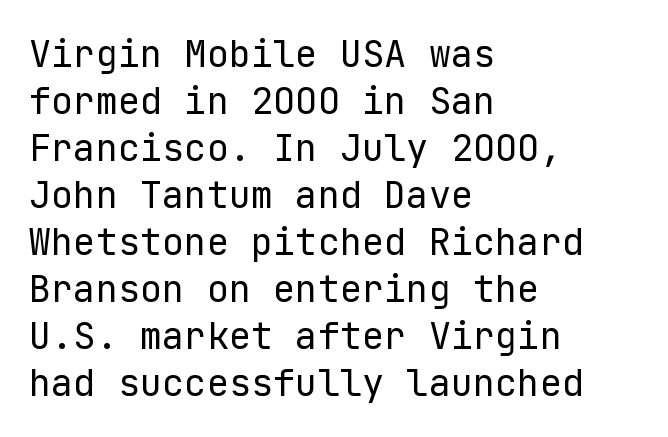
{"serif": "no", "italic": "no", "bold": "no", "weight": "regular", "width": "normal", "stroke_contrast": "low", "x_height": "medium", "underline": "no", "align": "left", "line_spacing": "normal", "line_spacing_ratio": 1.27, "letter_spacing": "normal", "letter_spacing_em": 0.0, "glyph_px": 37}
